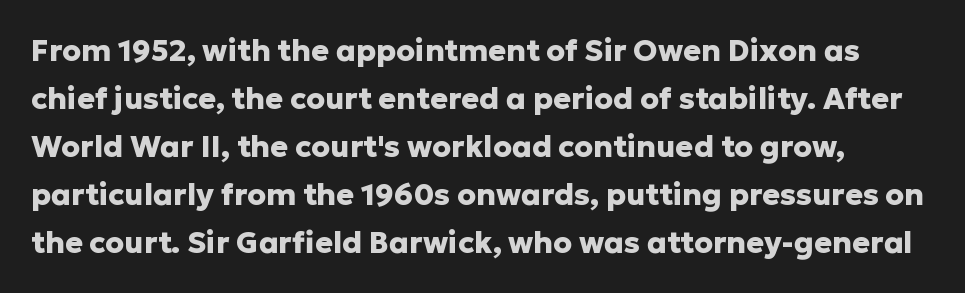
{"serif": "no", "italic": "no", "bold": "yes", "weight": "heavy", "width": "normal", "stroke_contrast": "low", "x_height": "medium", "monospaced": "no", "underline": "no", "line_spacing": "normal", "line_spacing_ratio": 1.6, "letter_spacing": "normal", "letter_spacing_em": 0.0, "glyph_px": 30}
